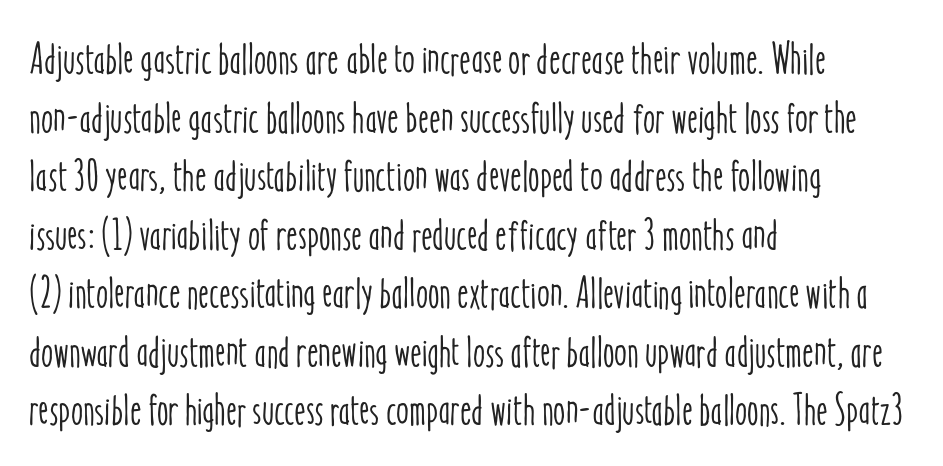
Q: Is the text italic (slanted)? A: No, it is upright.
Q: Is the text underlined? A: No.
Q: How is the paragraph aligned? A: Left-aligned.
Q: Is the spacing between letters normal or unusually wide? A: Normal.
Q: Is the spacing between lines tight, normal or loose? A: Normal.
Q: Width (condensed, normal, or wide)? A: Condensed.
Q: Stroke contrast? A: Low.
Q: x-height? A: Medium.
Q: Monospaced? A: No.
